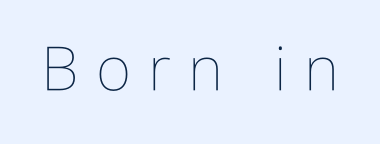
Q: Is the text bold? A: No.
Q: Is the text italic (slanted)? A: No, it is upright.
Q: Is the text underlined? A: No.
Q: Is the spacing between letters normal or unusually wide? A: Unusually wide.
Q: Width (condensed, normal, or wide)? A: Condensed.
Q: Stroke contrast? A: Low.
Q: x-height? A: Medium.
Q: Monospaced? A: No.
